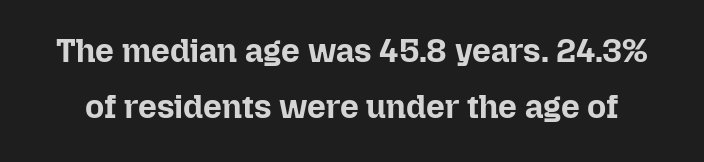
The image shows 33 px bold type, upright; set normal line spacing (1.69x), normal letter spacing, not underlined; low stroke contrast and a medium x-height.
